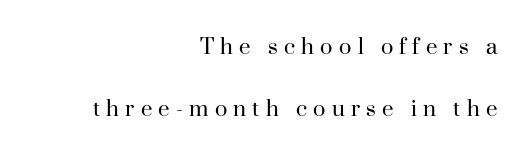
The image shows 26 px text type, upright; set right-aligned, loose line spacing (2.38x), unusually wide letter spacing (+0.24 em), not underlined.
